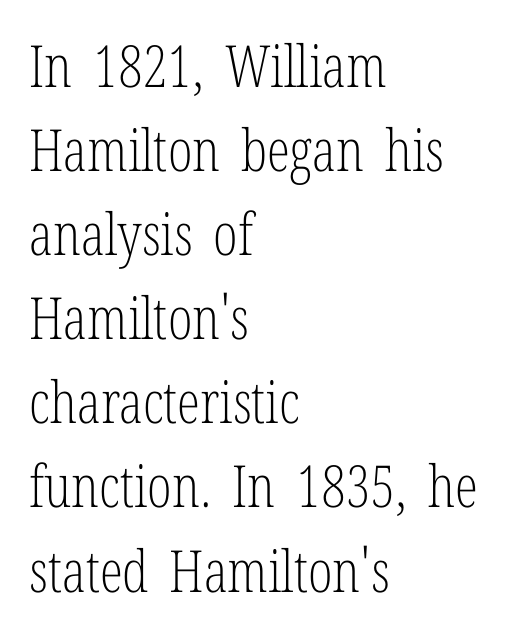
Heft: none added — not bold. The specimen omits any rule beneath the text block's lines. The face used here is rendered with its standard letterfit. A typesetter would call this proportional, since set widths differ per character.
